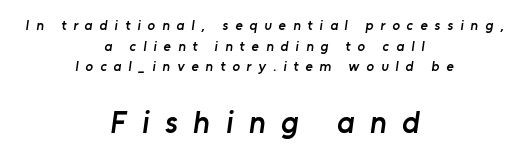
The image shows 31 px semibold sans-serif type; set centered, normal line spacing (1.47x), unusually wide letter spacing (+0.5 em), not underlined; the second (bottom) block is 2.21x larger; low stroke contrast and a medium x-height.
